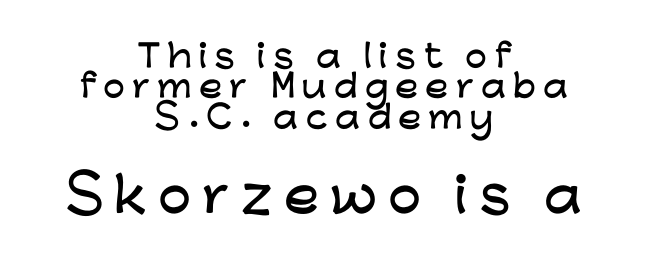
{"serif": "no", "italic": "no", "width": "wide", "stroke_contrast": "low", "x_height": "medium", "monospaced": "no", "underline": "no", "align": "center", "line_spacing": "tight", "line_spacing_ratio": 0.98, "letter_spacing": "wide", "letter_spacing_em": 0.23, "larger_block": "second", "size_ratio": 1.52, "glyph_px": 47}
